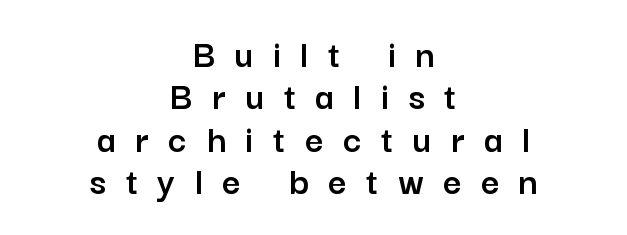
The image shows 40 px sans-serif type, upright; set centered, tight line spacing (1.06x), unusually wide letter spacing (+0.49 em), not underlined; low stroke contrast and a medium x-height.
